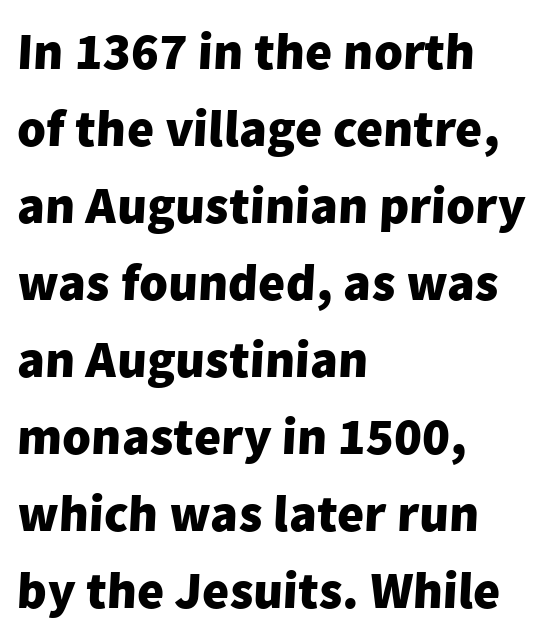
Tracking value appears to be zero — textbook default spacing. Is this a sans? Yes — the strokes have no serifs. Check the space under the baseline: it is left empty. The sample has been set heavy, in full bold.
